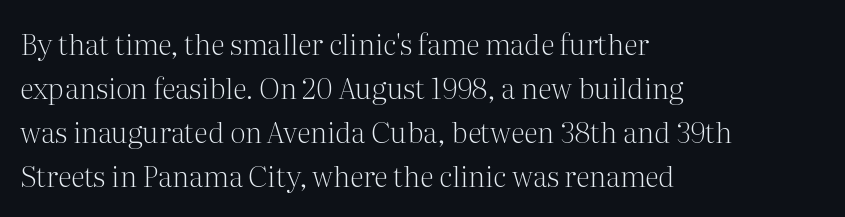
Characters remain perfectly vertical along every line. A typesetter would call this zero additional tracking. The rendering shows small feet on the letterforms — a serif design. Varying glyph widths throughout — classic text-font behaviour. Left-aligned paragraph, ragged on the right. The letters look calm and open, with moderate or lighter stems.
